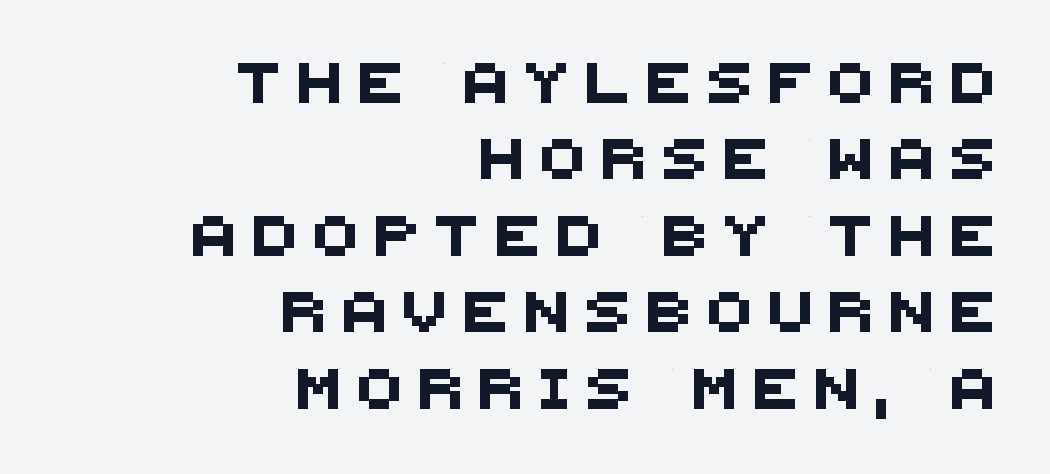
{"serif": "no", "width": "normal", "stroke_contrast": "medium", "x_height": "large", "monospaced": "no", "underline": "no", "align": "right", "line_spacing": "loose", "line_spacing_ratio": 1.91, "letter_spacing": "wide", "letter_spacing_em": 0.45, "glyph_px": 40}
